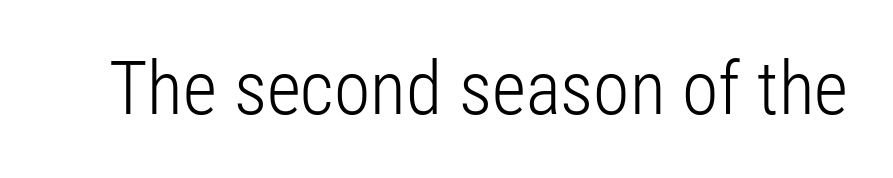
{"serif": "no", "italic": "no", "bold": "no", "weight": "light", "width": "condensed", "stroke_contrast": "low", "x_height": "medium", "monospaced": "no", "underline": "no", "letter_spacing": "normal", "letter_spacing_em": 0.0, "glyph_px": 74}
